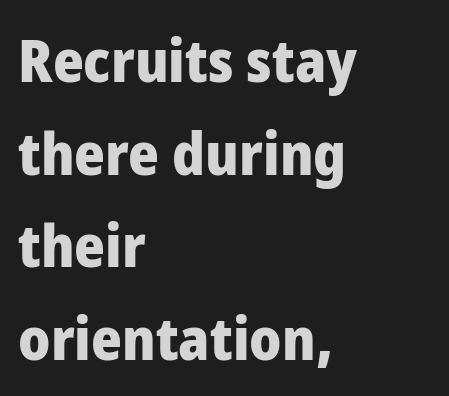
{"serif": "no", "italic": "no", "bold": "yes", "weight": "heavy", "width": "normal", "stroke_contrast": "low", "x_height": "medium", "monospaced": "no", "underline": "no", "align": "left", "line_spacing": "normal", "line_spacing_ratio": 1.57, "letter_spacing": "normal", "letter_spacing_em": 0.0, "glyph_px": 59}
